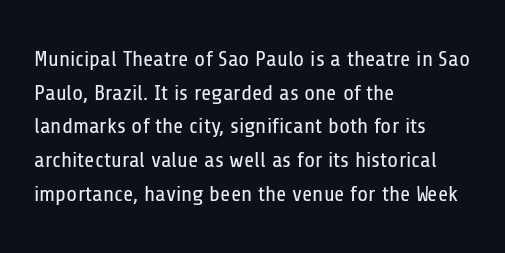
Unbolded letterforms with no extra heft. The letterforms sit shoulder to shoulder at normal distance. Line spacing here is normal. Glance below the letters and you will spot only blank space. Visually the block forms a straight wall on the left and a jagged coastline on the right.
